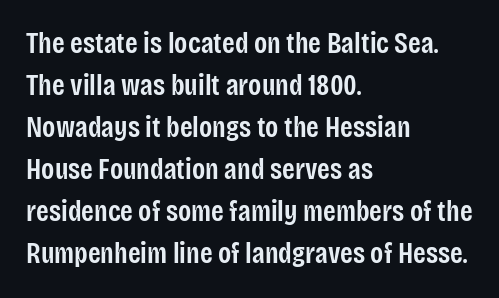
{"serif": "no", "italic": "no", "bold": "semi", "weight": "semibold", "width": "condensed", "stroke_contrast": "low", "x_height": "large", "monospaced": "no", "underline": "no", "align": "left", "line_spacing": "normal", "line_spacing_ratio": 1.45, "letter_spacing": "normal", "letter_spacing_em": 0.0, "glyph_px": 29}
